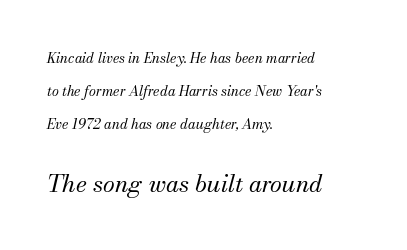
The image shows 24 px text type, italic (leaning right); set left-aligned, loose line spacing (2.36x), normal letter spacing, not underlined; the second (bottom) block is 1.71x larger.
